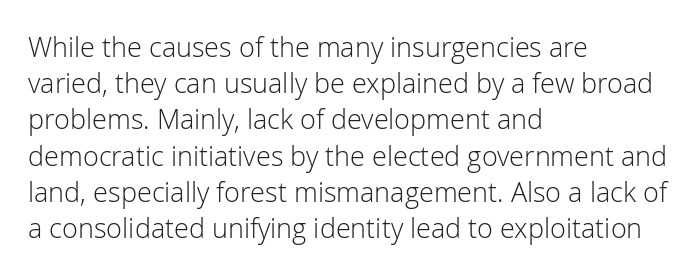
The image shows 27 px text type, upright; set left-aligned, normal line spacing (1.34x), normal letter spacing, not underlined.
